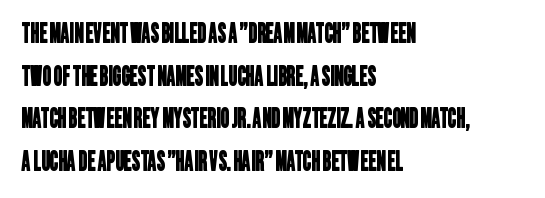
{"underline": "no", "align": "left", "line_spacing": "normal", "line_spacing_ratio": 1.58, "letter_spacing": "normal", "letter_spacing_em": 0.0, "glyph_px": 27}
